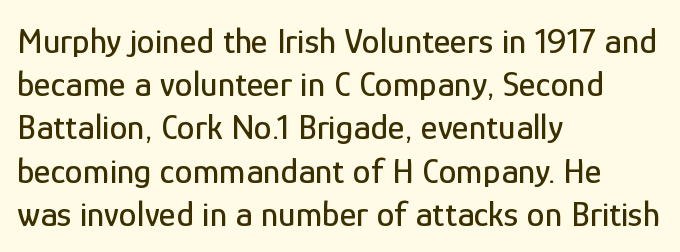
Q: Is the text italic (slanted)? A: No, it is upright.
Q: Is the typeface a serif or a sans-serif typeface? A: Sans-serif.
Q: Is the text underlined? A: No.
Q: How is the paragraph aligned? A: Left-aligned.
Q: Is the spacing between letters normal or unusually wide? A: Normal.
Q: Width (condensed, normal, or wide)? A: Condensed.
Q: Stroke contrast? A: Low.
Q: x-height? A: Medium.
Q: Monospaced? A: No.
